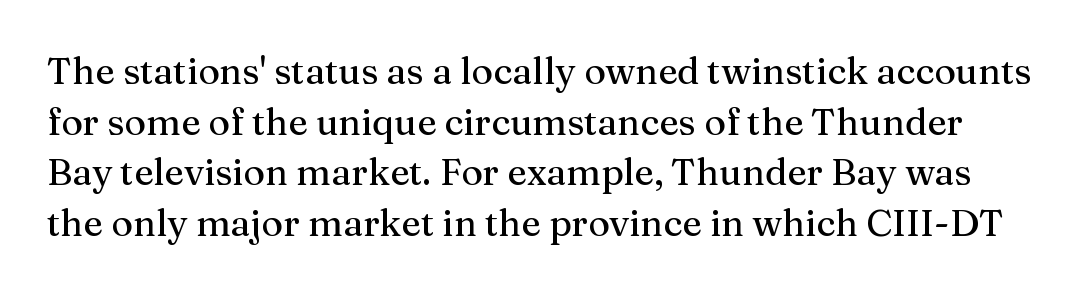
The image shows 37 px serif type, upright; set normal line spacing (1.37x), normal letter spacing, not underlined; medium stroke contrast and a medium x-height.
